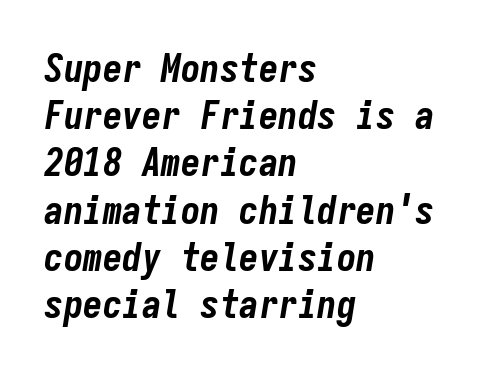
Note the uniform advance width — an 'i' takes as much space as an 'm'. I'd describe the lettering as bold — thick and assertive. Visually the block forms a straight wall on the left and a jagged coastline on the right. Nobody touched the tracking dial on this one. The axis of the letterforms is tilted away from vertical. Only glyphs here, with clear space below each row.
